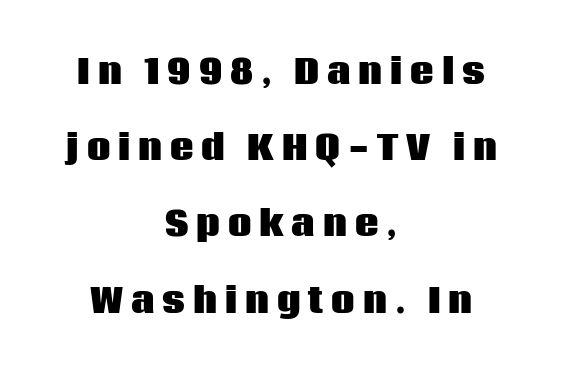
{"serif": "no", "italic": "no", "bold": "yes", "weight": "heavy", "width": "normal", "stroke_contrast": "low", "x_height": "large", "monospaced": "no", "underline": "no", "align": "center", "line_spacing": "loose", "line_spacing_ratio": 2.31, "letter_spacing": "wide", "letter_spacing_em": 0.24, "glyph_px": 33}
